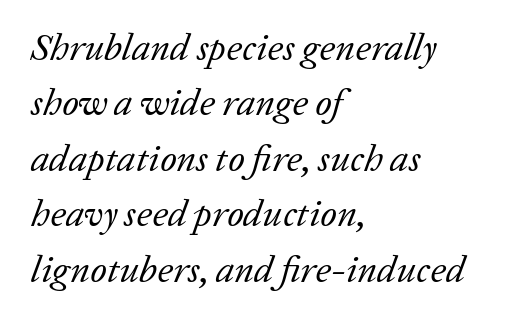
The image shows 38 px regular-weight serif type, italic (leaning right); set left-aligned, normal line spacing (1.46x), normal letter spacing, not underlined; low stroke contrast and a medium x-height.
